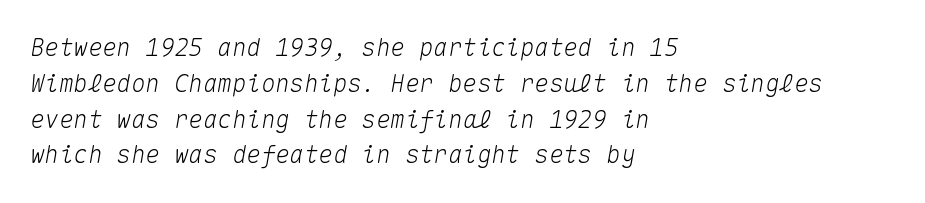
Q: Is the text italic (slanted)? A: Yes, it leans right by about 10 degrees.
Q: Is the text underlined? A: No.
Q: How is the paragraph aligned? A: Left-aligned.
Q: Is the spacing between letters normal or unusually wide? A: Normal.
Q: Is the spacing between lines tight, normal or loose? A: Normal.
